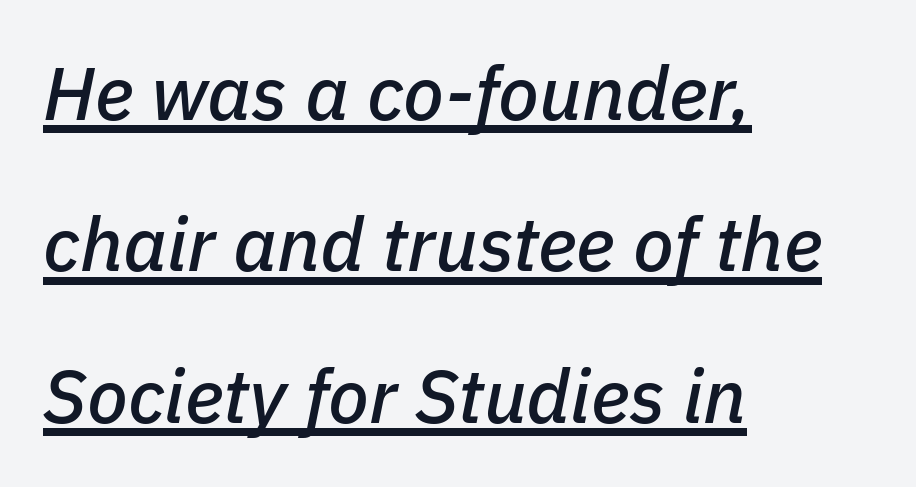
Layout note: lines flush left. The letters sit at their default tracking, neither squeezed nor spread. A typesetter would call this leading open, well beyond the default. Emphasis is given by a line drawn under the lettering. Varying glyph widths throughout — classic text-font behaviour.
